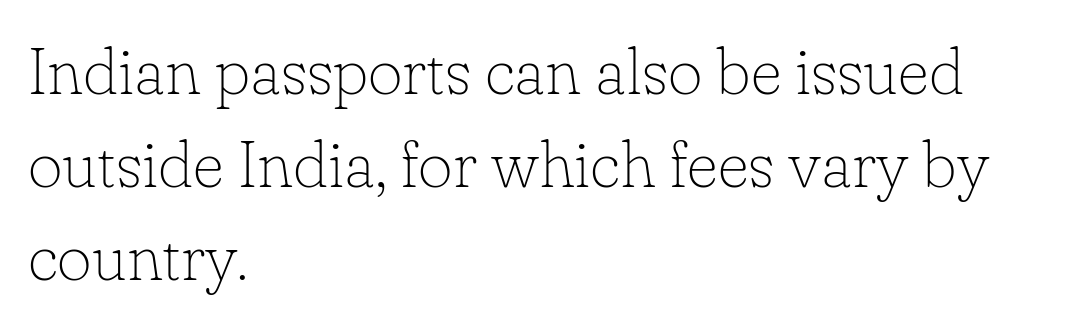
The words here are not underlined. These lines were composed using upright roman letters. The weight would be labelled regular, book, light, or lighter still. I'd call this a serif setting — the letters wear small feet.
